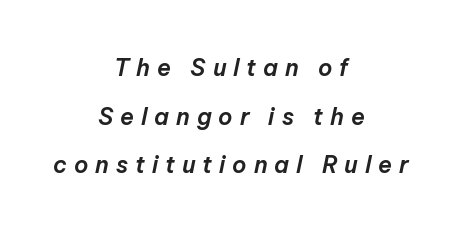
Q: Is the text italic (slanted)? A: Yes, it leans right by about 12 degrees.
Q: Is the text underlined? A: No.
Q: How is the paragraph aligned? A: Centered.
Q: Is the spacing between letters normal or unusually wide? A: Unusually wide.
Q: Is the spacing between lines tight, normal or loose? A: Loose.
